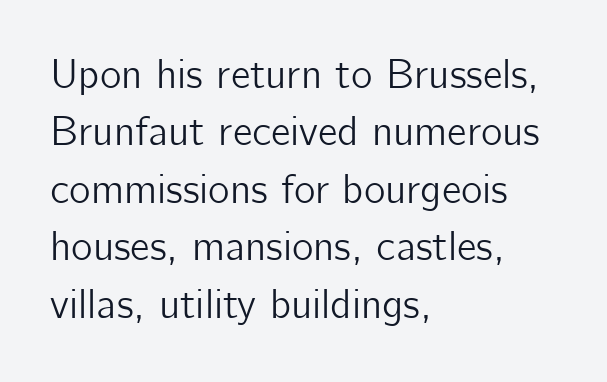
{"serif": "no", "italic": "no", "width": "normal", "stroke_contrast": "low", "x_height": "medium", "monospaced": "no", "underline": "no", "align": "left", "line_spacing": "normal", "line_spacing_ratio": 1.4, "letter_spacing": "normal", "letter_spacing_em": 0.0, "glyph_px": 41}
